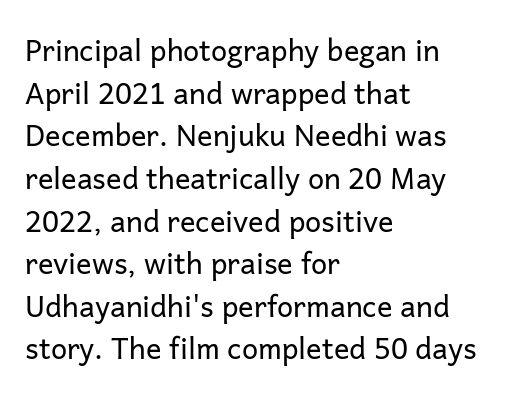
{"serif": "no", "italic": "no", "bold": "no", "weight": "regular", "width": "normal", "stroke_contrast": "low", "x_height": "medium", "monospaced": "no", "underline": "no", "align": "left", "line_spacing": "normal", "line_spacing_ratio": 1.47, "letter_spacing": "normal", "letter_spacing_em": 0.0, "glyph_px": 29}
